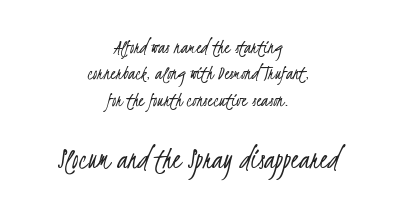
Q: Is the text bold? A: No.
Q: Is the typeface a serif or a sans-serif typeface? A: Sans-serif.
Q: Is the text underlined? A: No.
Q: How is the paragraph aligned? A: Centered.
Q: Is the spacing between letters normal or unusually wide? A: Normal.
Q: Is the spacing between lines tight, normal or loose? A: Normal.
Q: Which block of text is set in a larger size, the first (top) or the second (bottom)? A: The second (bottom) one.
Q: Width (condensed, normal, or wide)? A: Condensed.
Q: Stroke contrast? A: Low.
Q: x-height? A: Small.
Q: Monospaced? A: No.
